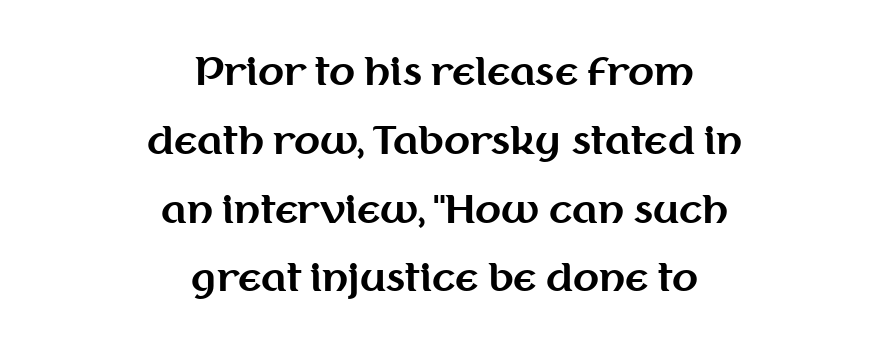
Q: Is the text bold? A: Yes.
Q: Is the text italic (slanted)? A: No, it is upright.
Q: Is the typeface a serif or a sans-serif typeface? A: Sans-serif.
Q: Is the text underlined? A: No.
Q: How is the paragraph aligned? A: Centered.
Q: Is the spacing between letters normal or unusually wide? A: Normal.
Q: Width (condensed, normal, or wide)? A: Normal.
Q: Stroke contrast? A: Medium.
Q: x-height? A: Medium.
Q: Monospaced? A: No.
